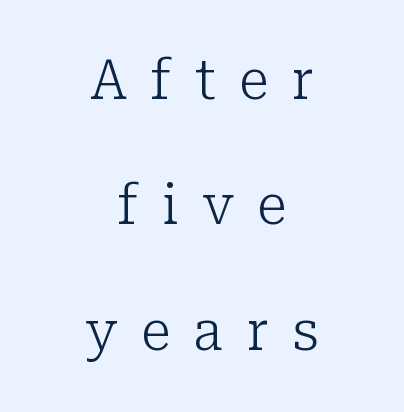
The block of text is sparse from top to bottom, with ample space between rows. Each stroke keeps to a modest, everyday thickness or less. These lines are rendered in a variable-pitch font. The face used here is rendered with a markedly widened letterfit. Serifs: yes, visible at the terminals of the letterforms.
